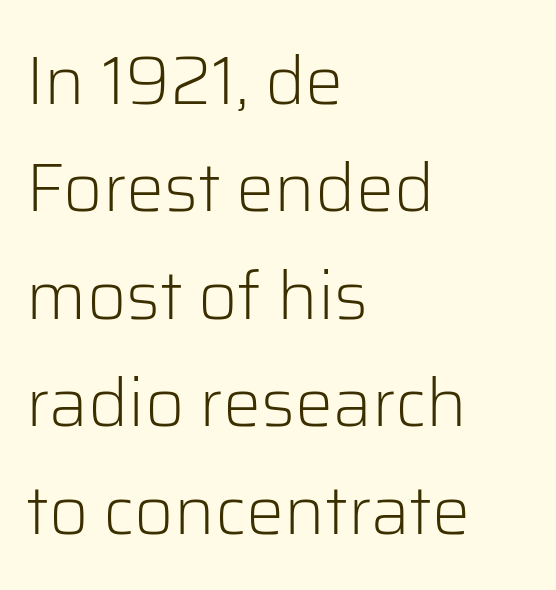
Q: Is the text bold? A: No.
Q: Is the text italic (slanted)? A: No, it is upright.
Q: Is the typeface a serif or a sans-serif typeface? A: Sans-serif.
Q: Is the text underlined? A: No.
Q: How is the paragraph aligned? A: Left-aligned.
Q: Is the spacing between letters normal or unusually wide? A: Normal.
Q: Is the spacing between lines tight, normal or loose? A: Normal.
Q: Width (condensed, normal, or wide)? A: Normal.
Q: Stroke contrast? A: Low.
Q: x-height? A: Medium.
Q: Monospaced? A: No.
